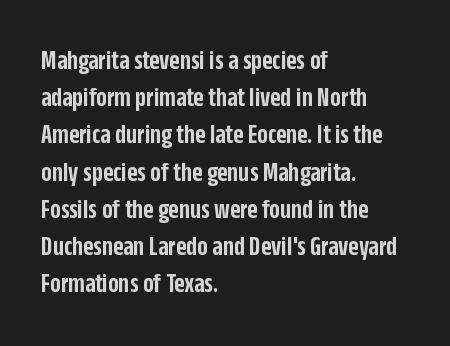
As a designer I'd log this as weight 600, semibold. The foot of each line stays bare and open. A typesetter would mark this as roman, not italic. This sample has the flowing, uneven cadence of proportional lettering. Evenly set lines give the paragraph a standard silhouette.
